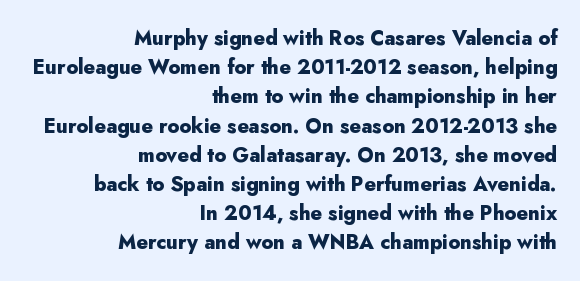
{"italic": "no", "bold": "yes", "underline": "no", "align": "right", "line_spacing": "normal", "line_spacing_ratio": 1.46, "letter_spacing": "normal", "letter_spacing_em": 0.0, "glyph_px": 20}
